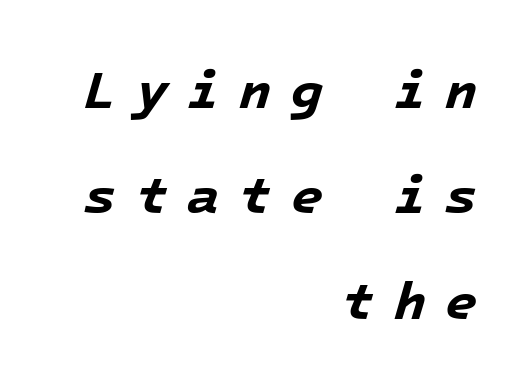
{"italic": "yes", "lean": "right", "slant_degrees": 16, "bold": "yes", "weight": "bold", "width": "normal", "stroke_contrast": "low", "x_height": "medium", "monospaced": "yes", "underline": "no", "align": "right", "line_spacing": "loose", "line_spacing_ratio": 1.99, "letter_spacing": "wide", "letter_spacing_em": 0.36, "glyph_px": 53}
